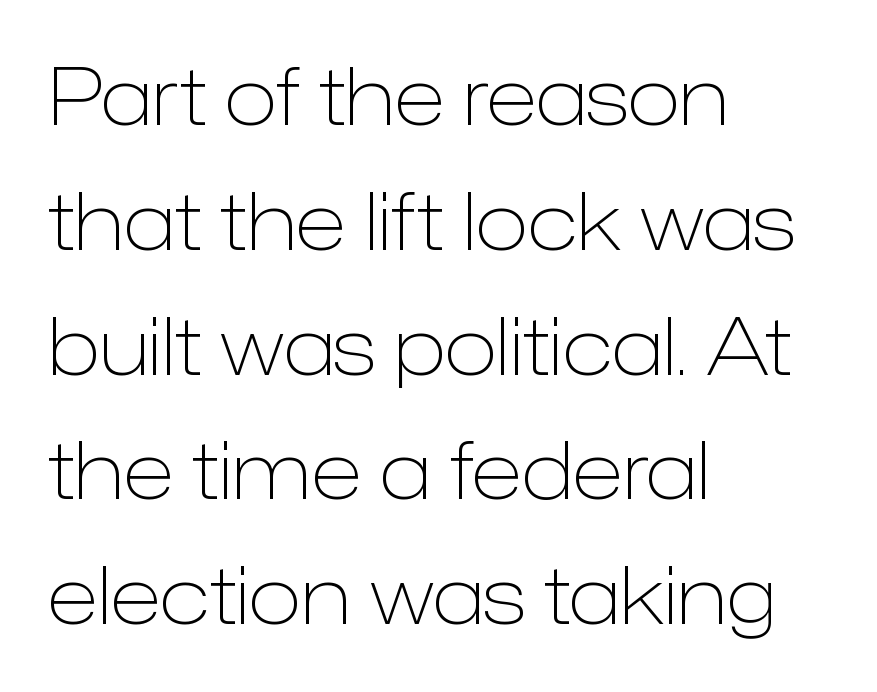
The image shows 79 px light sans-serif type, upright; set left-aligned, normal line spacing (1.58x), normal letter spacing, not underlined; low stroke contrast and a medium x-height.
